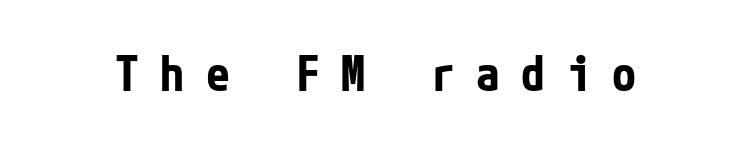
{"serif": "no", "italic": "no", "bold": "yes", "weight": "bold", "width": "condensed", "stroke_contrast": "low", "x_height": "medium", "underline": "no", "letter_spacing": "wide", "letter_spacing_em": 0.44, "glyph_px": 48}
